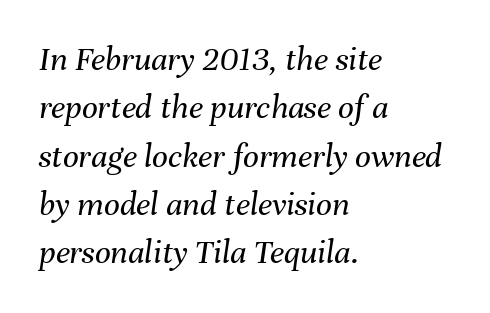
Where is the straight margin? On the left. The rendering uses natural spacing where letterforms have individual widths. These lines keep a tight, regular rhythm from letter to letter. The area under the type is left untouched.
